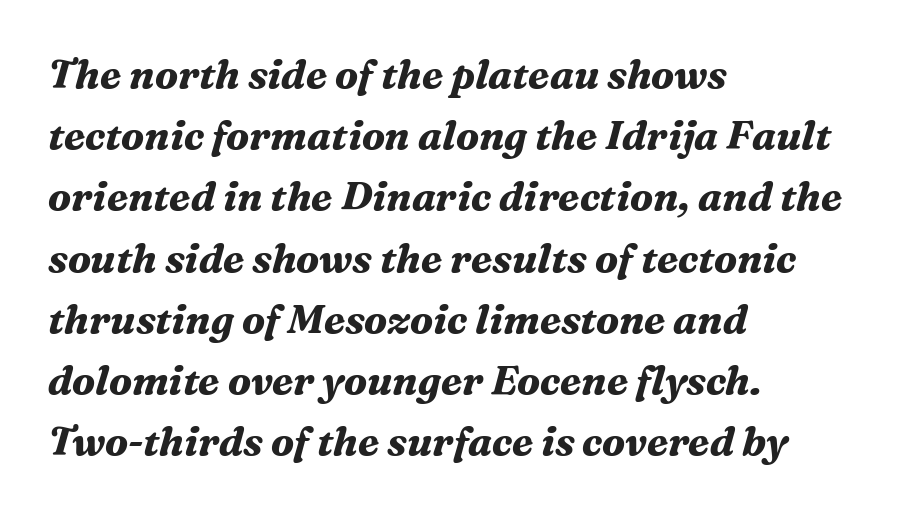
The image shows 40 px bold serif type, italic (leaning right); set left-aligned, normal line spacing (1.53x), normal letter spacing, not underlined; medium stroke contrast and a medium x-height.
